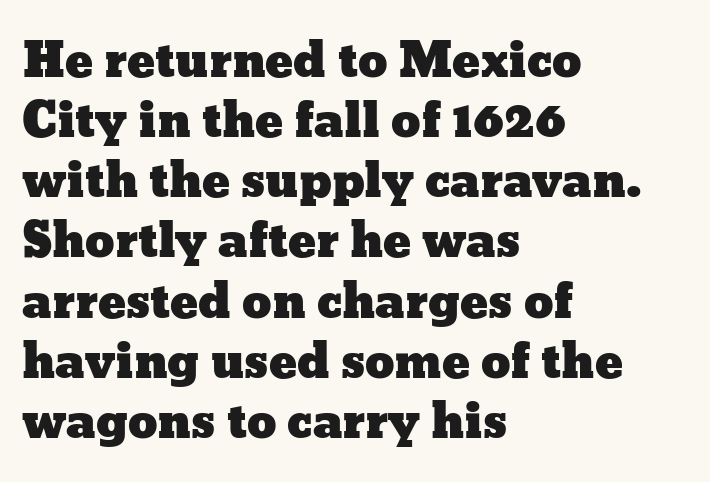
The foot of each line stays bare and open. This block has exactly the height ordinary leading produces. Italic: no, the glyphs are upright roman. Nobody touched the tracking dial on this one.
